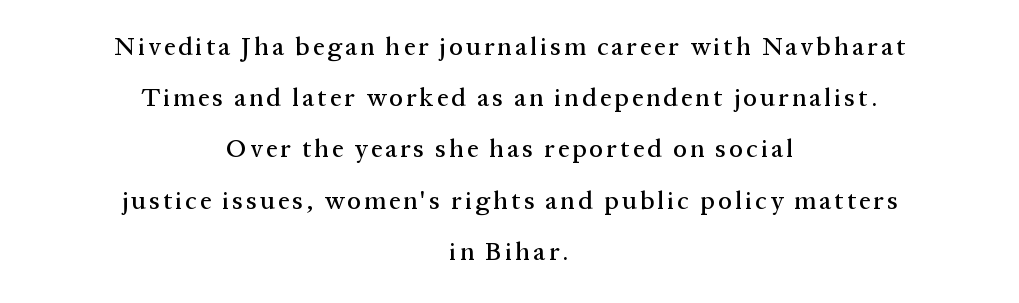
A great deal of white space separates one row of letters from the next. The typography opts for an upright posture over an oblique one. Decoration check: the copy has no underline. A centered setting, common on invitations and titles, is used for this passage.
